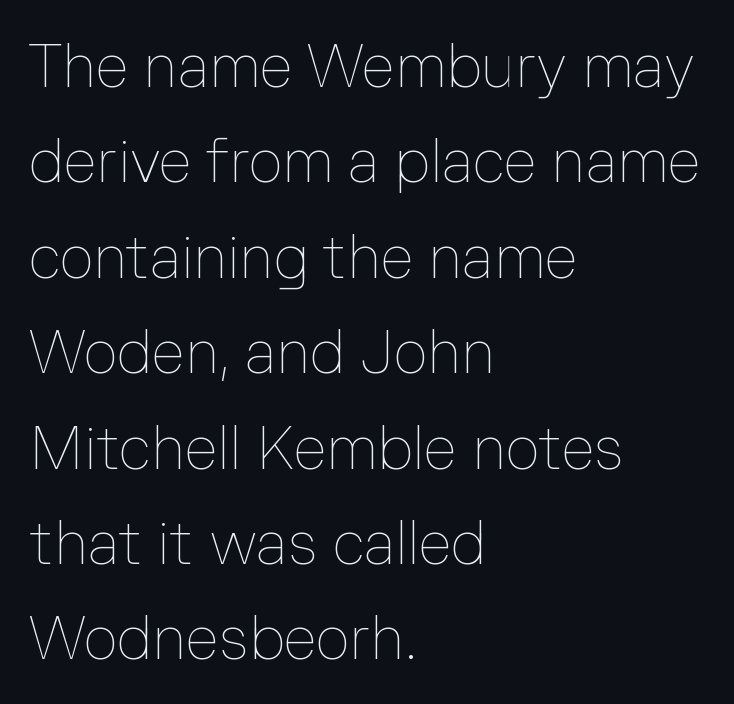
The image shows 60 px thin type, upright; set left-aligned, normal line spacing (1.59x), normal letter spacing, not underlined; low stroke contrast and a medium x-height.
